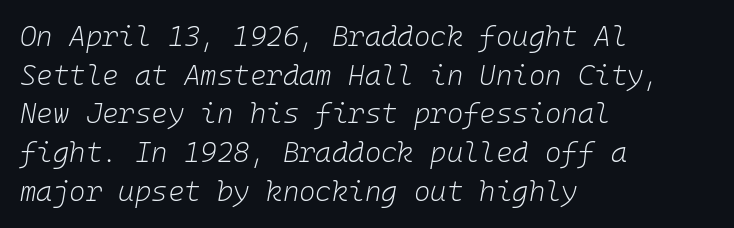
Check under the words: just untouched page. Style check: oblique. Which margin do the lines hug? The left one — the right edge is uneven. These lines keep a tight, regular rhythm from letter to letter. Weight: not bold — regular or lighter.
